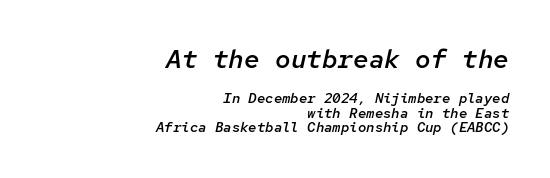
The image shows 26 px text type, italic (leaning right); set right-aligned, tight line spacing (1.02x), normal letter spacing, not underlined; the first (top) block is 1.86x larger.
